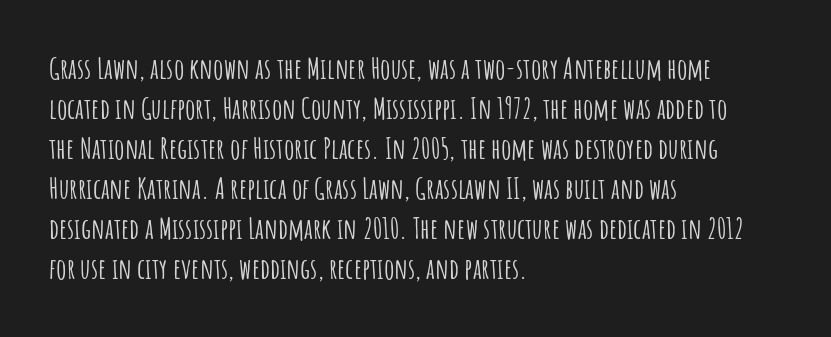
The image shows 29 px condensed sans-serif type, upright; set left-aligned, normal line spacing (1.38x), normal letter spacing, not underlined; low stroke contrast and a large x-height.
